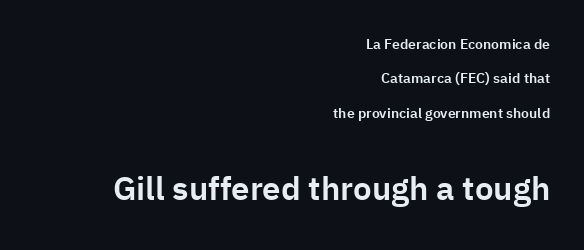
The image shows 33 px sans-serif type, upright; set right-aligned, loose line spacing (2.46x), normal letter spacing, not underlined; the second (bottom) block is 2.36x larger; low stroke contrast and a medium x-height.
